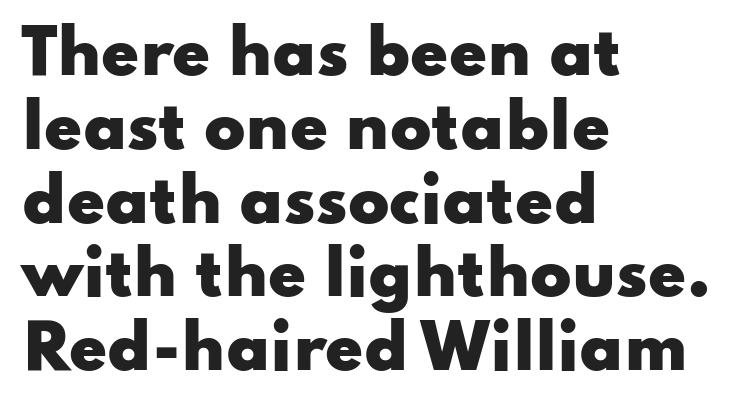
These lines were composed using upright roman letters. All the whitespace from short lines collects on the right. Underlining? Definitely not there. The typeface chosen for these lines omits serifs. You could call the tracking neutral — neither tight nor loose.
